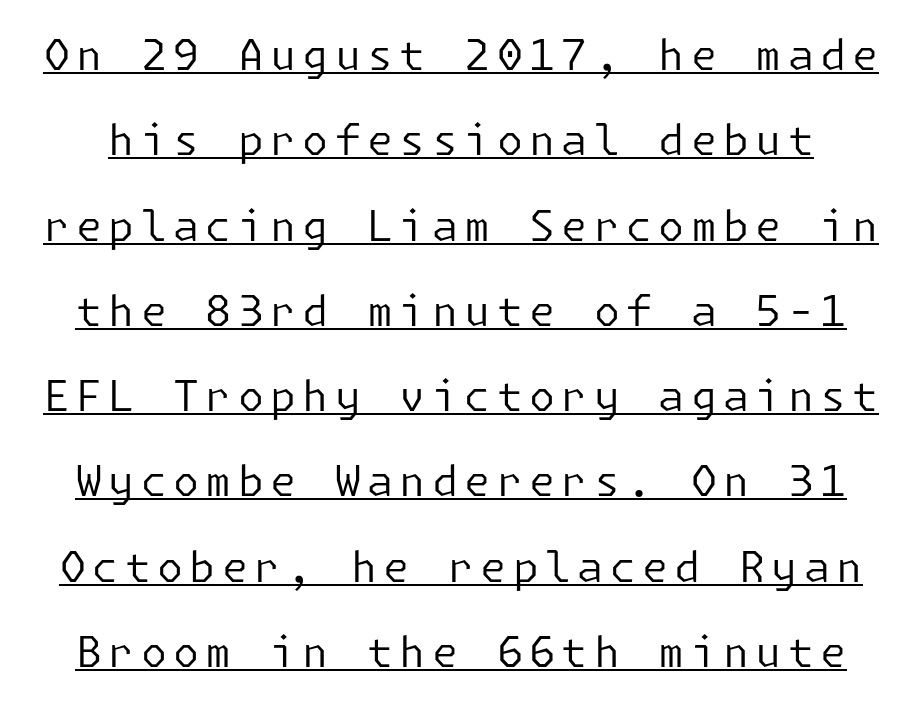
The lettering stays uniformly vertical, giving the passage a roman look. This sample uses a sans-serif face. A light-to-regular cut is what we see here. Baseline-to-baseline distance is far greater than the letter height.
